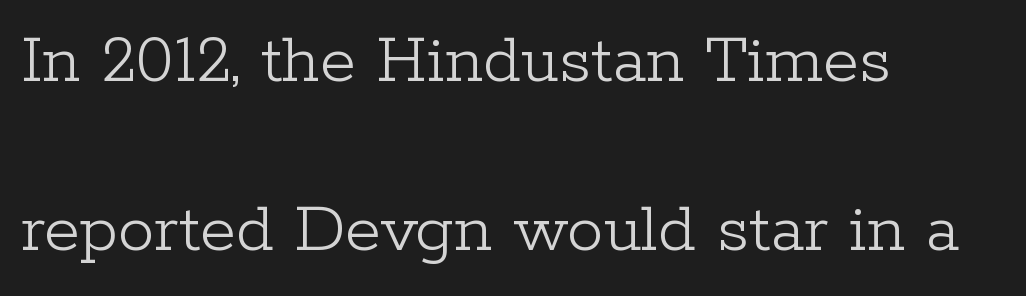
Q: Is the text bold? A: No.
Q: Is the text italic (slanted)? A: No, it is upright.
Q: Is the typeface a serif or a sans-serif typeface? A: Serif.
Q: Is the text underlined? A: No.
Q: How is the paragraph aligned? A: Left-aligned.
Q: Is the spacing between letters normal or unusually wide? A: Normal.
Q: Is the spacing between lines tight, normal or loose? A: Loose.
Q: Width (condensed, normal, or wide)? A: Normal.
Q: Stroke contrast? A: Low.
Q: x-height? A: Medium.
Q: Monospaced? A: No.
